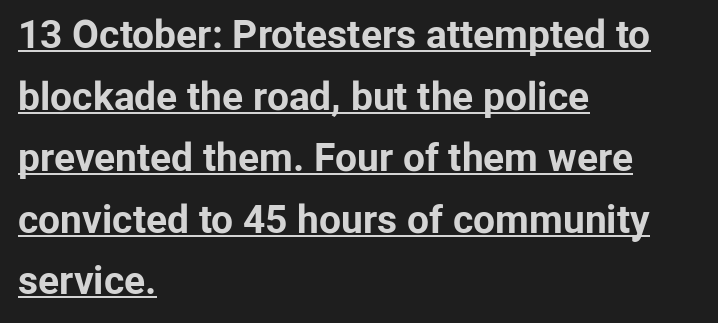
{"serif": "no", "italic": "no", "bold": "yes", "weight": "bold", "width": "normal", "stroke_contrast": "low", "x_height": "medium", "monospaced": "no", "underline": "yes", "align": "left", "line_spacing": "normal", "line_spacing_ratio": 1.58, "letter_spacing": "normal", "letter_spacing_em": 0.0, "glyph_px": 39}
